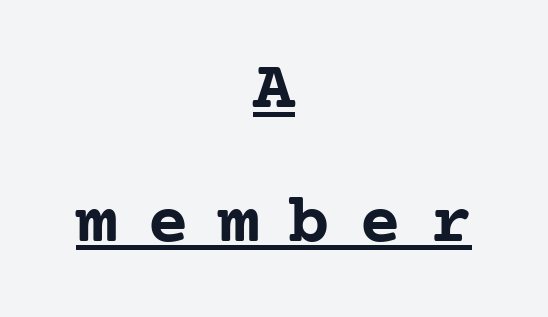
{"serif": "yes", "italic": "no", "bold": "yes", "weight": "semibold", "width": "normal", "stroke_contrast": "low", "x_height": "medium", "underline": "yes", "align": "center", "line_spacing": "loose", "line_spacing_ratio": 1.91, "letter_spacing": "wide", "letter_spacing_em": 0.41, "glyph_px": 70}
